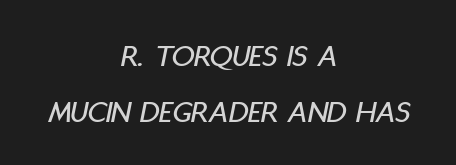
It's the slanting kind of type. Each word holds together tightly as a unit, with standard inter-letter gaps. Has an underline been added? It has not. Both edges are ragged and mirror each other, which tells us the setting is centered. Is this a fixed-width face? No — the glyphs have proportional, varying widths.
